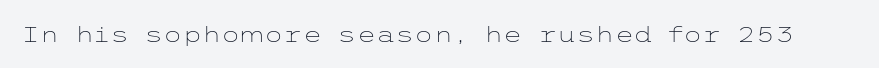
The image shows 22 px text type, upright; set normal letter spacing, not underlined.
